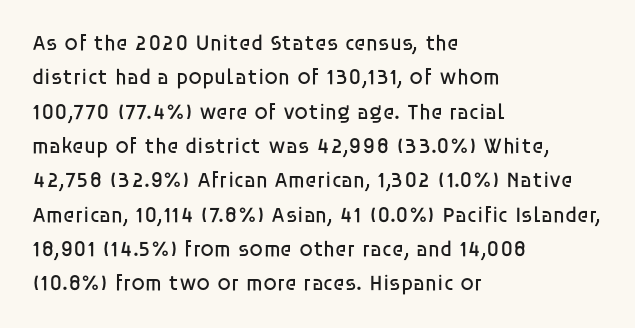
{"italic": "no", "bold": "no", "underline": "no", "align": "left", "line_spacing": "normal", "line_spacing_ratio": 1.56, "letter_spacing": "normal", "letter_spacing_em": 0.0, "glyph_px": 22}
